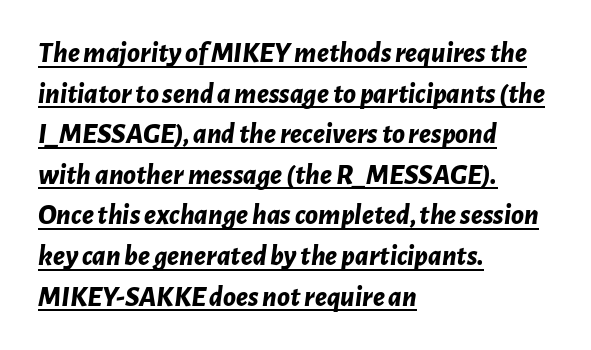
Q: Is the text bold? A: Yes.
Q: Is the text italic (slanted)? A: Yes, it leans right by about 7 degrees.
Q: Is the text underlined? A: Yes.
Q: How is the paragraph aligned? A: Left-aligned.
Q: Is the spacing between letters normal or unusually wide? A: Normal.
Q: Is the spacing between lines tight, normal or loose? A: Normal.
Q: Width (condensed, normal, or wide)? A: Normal.
Q: Stroke contrast? A: Low.
Q: x-height? A: Medium.
Q: Monospaced? A: No.
